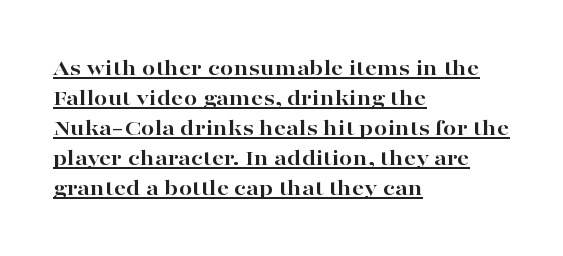
The image shows 24 px bold type, upright; set left-aligned, normal line spacing (1.25x), normal letter spacing, underlined.
